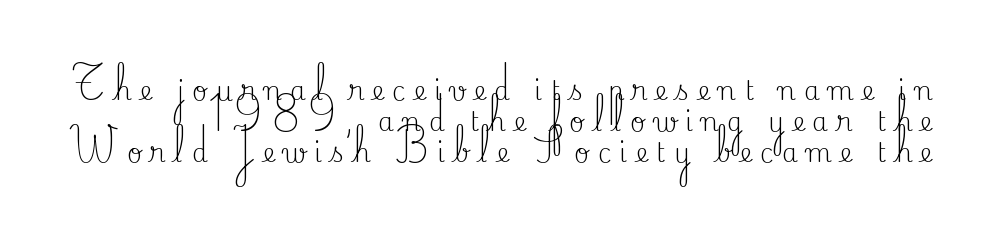
{"italic": "no", "bold": "no", "underline": "no", "line_spacing_ratio": 1.19, "letter_spacing": "wide", "letter_spacing_em": 0.32, "glyph_px": 26}
